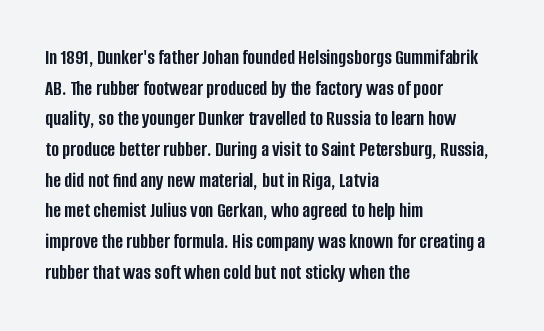
The image shows 21 px bold type, upright; set left-aligned, normal line spacing (1.46x), normal letter spacing, not underlined.
